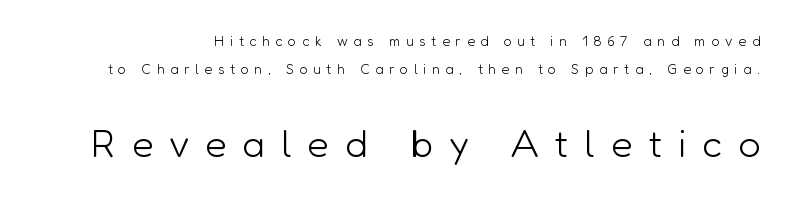
Underline: absent. The font family rendered here belongs to the sans-serif group. These lines are rendered in a variable-pitch font. The lower block of text is set noticeably larger than the block above it. The lines are spread far apart with generous leading. Vertical stems look standard width or narrower in stroke.
